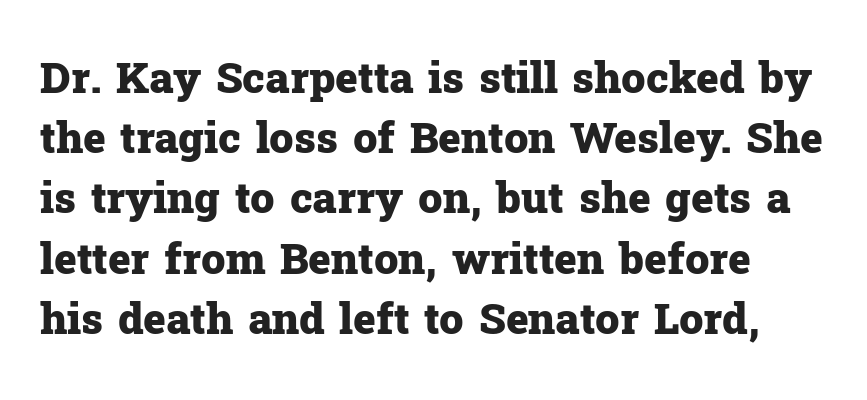
The image shows 43 px heavy serif type, upright; set normal line spacing (1.4x), normal letter spacing, not underlined; low stroke contrast and a medium x-height.
